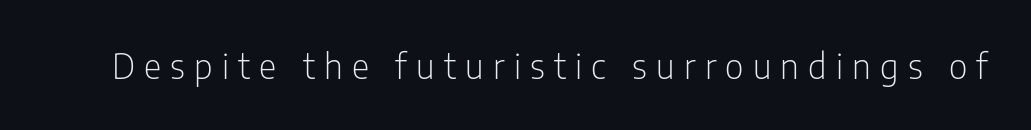
Q: Is the text bold? A: No.
Q: Is the text italic (slanted)? A: No, it is upright.
Q: Is the typeface a serif or a sans-serif typeface? A: Sans-serif.
Q: Is the text underlined? A: No.
Q: Is the spacing between letters normal or unusually wide? A: Unusually wide.
Q: Width (condensed, normal, or wide)? A: Condensed.
Q: Stroke contrast? A: Low.
Q: x-height? A: Medium.
Q: Monospaced? A: No.
